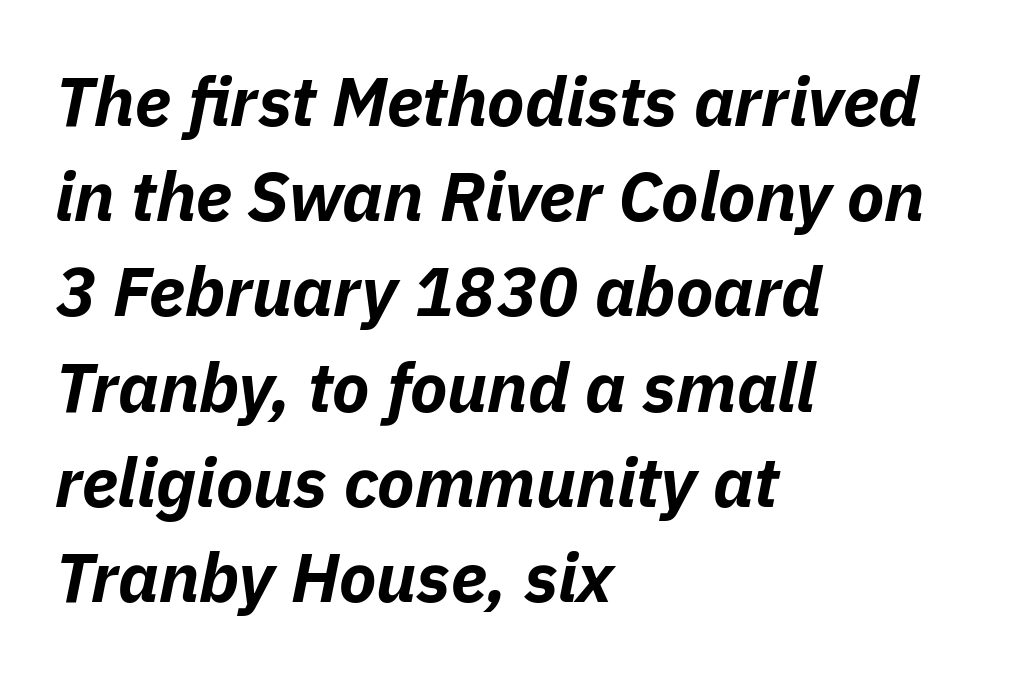
The horizontal fit of the characters is conventional and even. Proportional: the letters do not fall into vertical columns. The axis of the letterforms is tilted away from vertical. Caption: multi-line text, flush left, ragged right. Underlining? Definitely not there.
